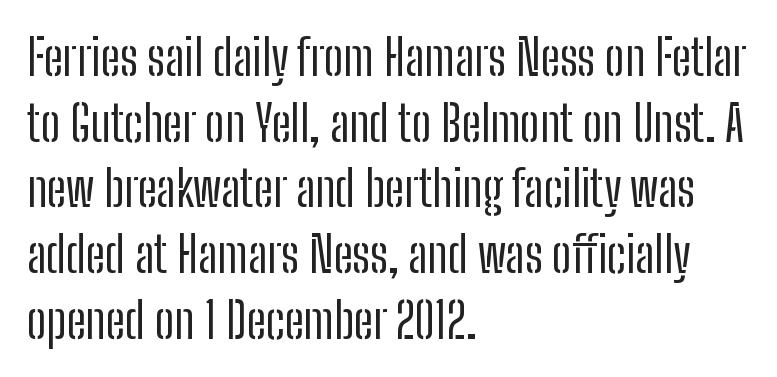
{"serif": "no", "italic": "no", "bold": "no", "weight": "regular", "width": "condensed", "stroke_contrast": "low", "x_height": "medium", "monospaced": "no", "underline": "no", "align": "left", "line_spacing": "normal", "line_spacing_ratio": 1.34, "letter_spacing": "normal", "letter_spacing_em": 0.0, "glyph_px": 49}
